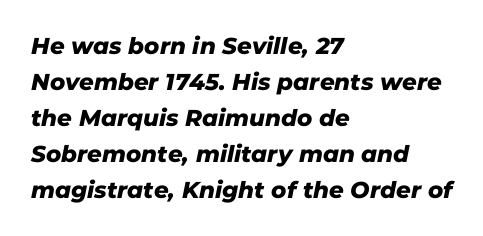
The image shows 23 px text type; set left-aligned, normal line spacing (1.57x), normal letter spacing, not underlined.
